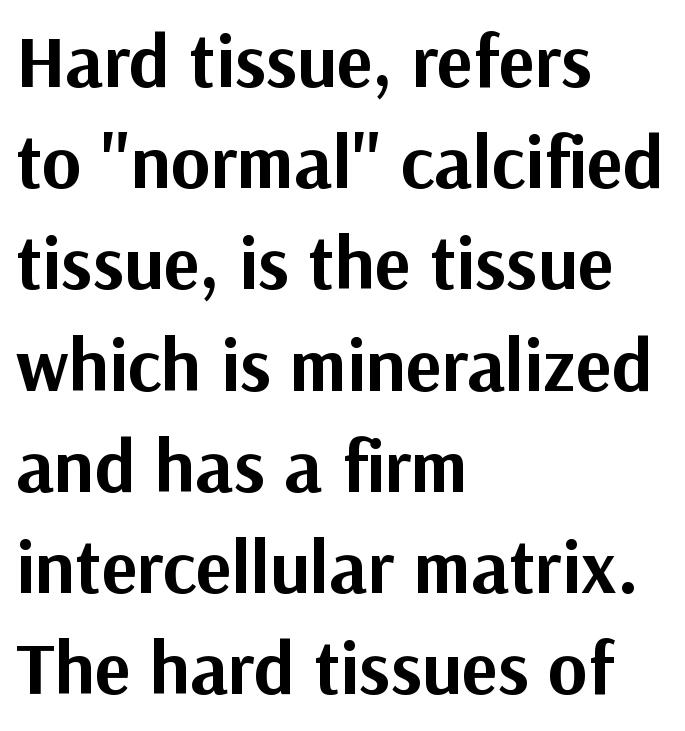
Font category for this specimen: sans-serif. Between one letter and the next there's only the usual sliver of space. Ascenders rise straight up at ninety degrees. The string is rendered with underlining switched off. Line beginnings align vertically; line endings do not.
